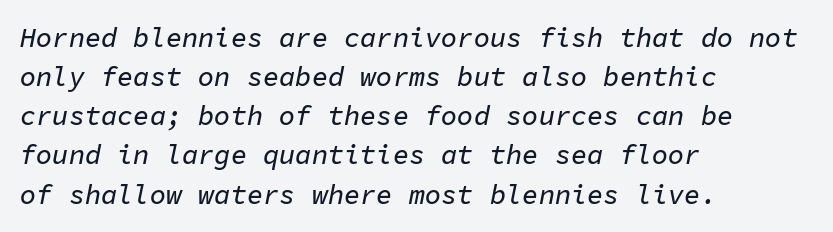
{"italic": "yes", "lean": "right", "slant_degrees": 11, "underline": "no", "align": "left", "line_spacing": "normal", "line_spacing_ratio": 1.45, "letter_spacing": "normal", "letter_spacing_em": 0.0, "glyph_px": 27}
